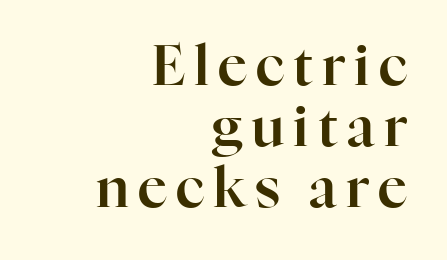
The image shows 56 px serif type, upright; set right-aligned, tight line spacing (1.09x), not underlined; high stroke contrast and a medium x-height.
